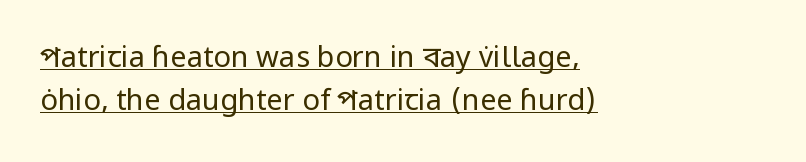
Descenders here cross a horizontal rule under the line. Notice how the passage keeps a crisp vertical edge on the left only. Reading down the column, the eye jumps a familiar distance to each next line. No chunkiness to these letters — they're not bold. Observe the ordinary spacing: letters are neighbours, not strangers.
